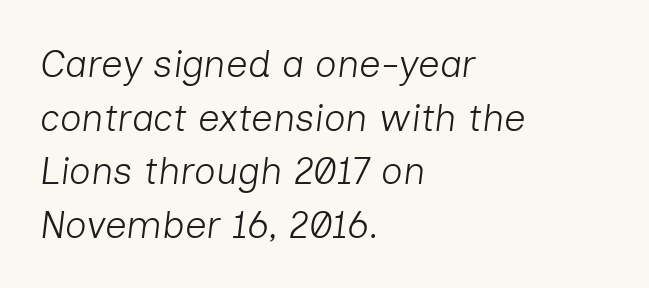
The image shows 38 px light type, italic (leaning right); set left-aligned, normal line spacing (1.41x), normal letter spacing, not underlined; low stroke contrast and a medium x-height.
